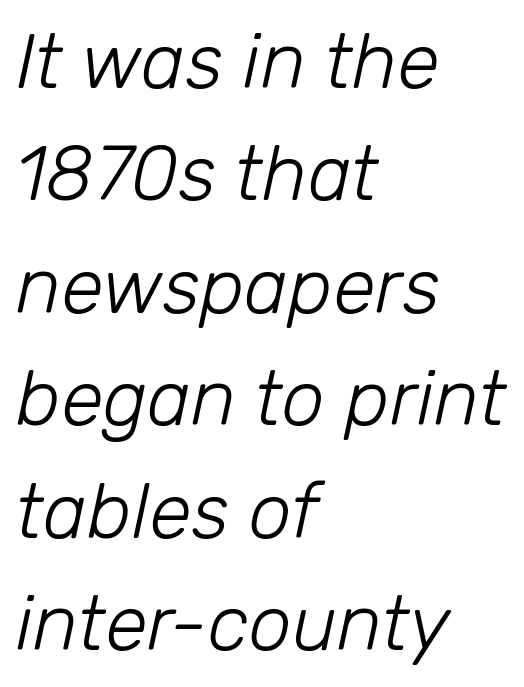
The image shows 77 px light type, italic (leaning right); set left-aligned, normal line spacing (1.46x), normal letter spacing, not underlined; low stroke contrast and a medium x-height.
